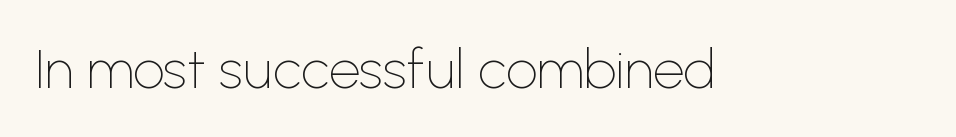
The strokes are not fattened; the text isn't bold. The letters sit at their default tracking, neither squeezed nor spread. Rule under the text: the space is simply empty. Spacing verdict: proportional, widths tailored to each character. You can tell from the bare stems that sans-serif type was used. The specimen reads as upright at a glance.
